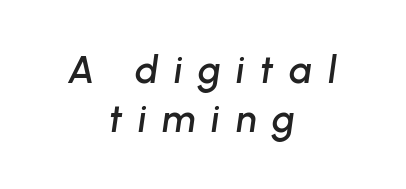
The image shows 38 px text type, italic (leaning right); set centered, normal line spacing (1.3x), unusually wide letter spacing (+0.41 em), not underlined; low stroke contrast and a medium x-height.
